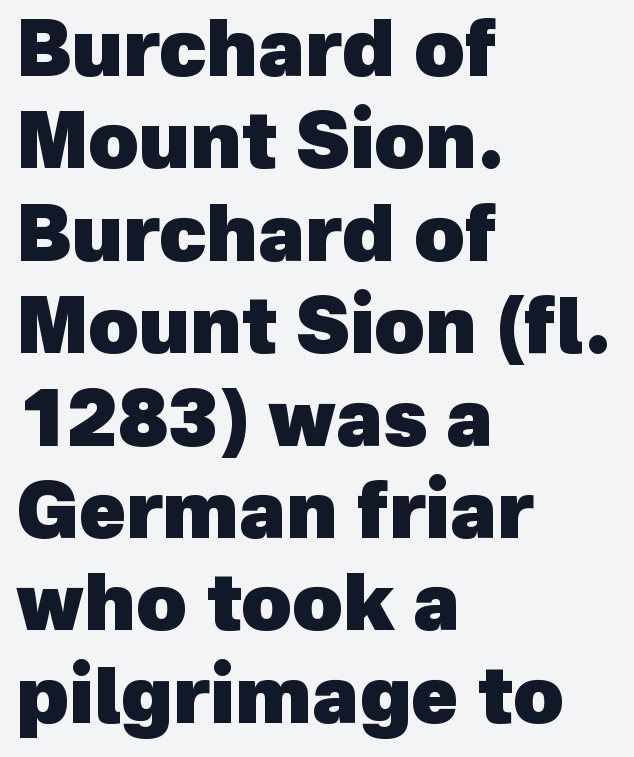
Q: Is the text bold? A: Yes.
Q: Is the typeface a serif or a sans-serif typeface? A: Sans-serif.
Q: Is the text underlined? A: No.
Q: How is the paragraph aligned? A: Left-aligned.
Q: Is the spacing between letters normal or unusually wide? A: Normal.
Q: Width (condensed, normal, or wide)? A: Normal.
Q: x-height? A: Medium.
Q: Monospaced? A: No.
